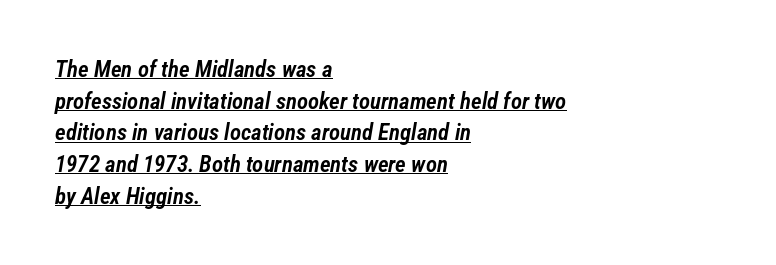
These lines sit exactly where default settings would place them. These lines keep a tight, regular rhythm from letter to letter. You can see a thin bar hugging the bottom of the glyphs. Firm but not heavy-handed strokes: this text is semibold. The lines in this sample share a left origin and differ only in where they stop. Posture: slanted.
